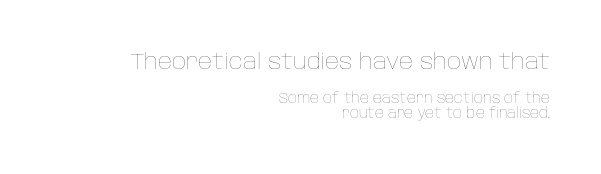
The image shows 22 px text type, upright; set right-aligned, tight line spacing (1.04x), normal letter spacing, not underlined; the first (top) block is 1.57x larger.
